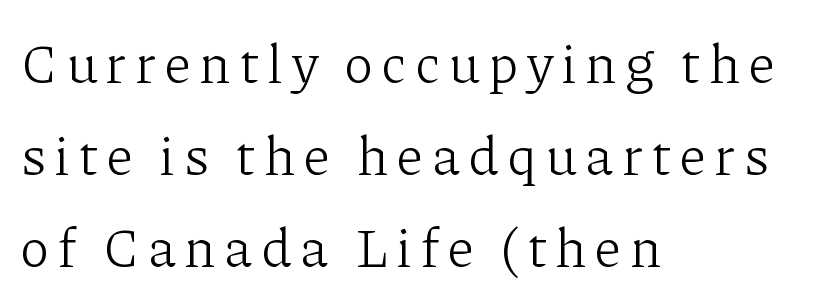
Line starts are locked; line ends wander. Is the stroke heavy? The answer is a plain regular-or-lighter. Words float on clear page, feet unadorned. Serifs: yes, visible at the terminals of the letterforms. Ordinary non-slanted type is in use.
